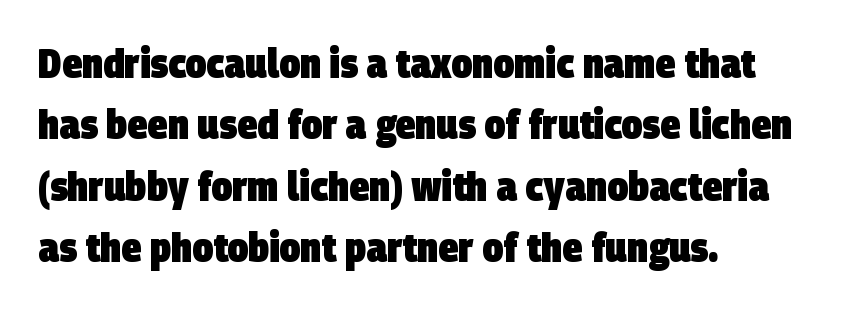
Q: Is the text bold? A: Yes.
Q: Is the typeface a serif or a sans-serif typeface? A: Sans-serif.
Q: Is the text underlined? A: No.
Q: How is the paragraph aligned? A: Left-aligned.
Q: Is the spacing between letters normal or unusually wide? A: Normal.
Q: Is the spacing between lines tight, normal or loose? A: Normal.
Q: Width (condensed, normal, or wide)? A: Condensed.
Q: Stroke contrast? A: Low.
Q: x-height? A: Large.
Q: Monospaced? A: No.
